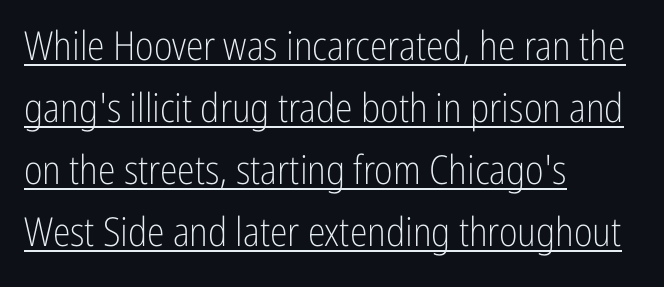
Q: Is the text bold? A: No.
Q: Is the text italic (slanted)? A: No, it is upright.
Q: Is the typeface a serif or a sans-serif typeface? A: Sans-serif.
Q: Is the text underlined? A: Yes.
Q: How is the paragraph aligned? A: Left-aligned.
Q: Is the spacing between letters normal or unusually wide? A: Normal.
Q: Is the spacing between lines tight, normal or loose? A: Normal.
Q: Width (condensed, normal, or wide)? A: Condensed.
Q: Stroke contrast? A: Low.
Q: x-height? A: Medium.
Q: Monospaced? A: No.
